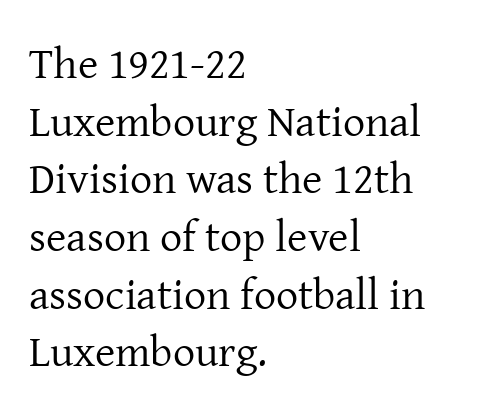
{"serif": "yes", "italic": "no", "bold": "no", "weight": "regular", "width": "normal", "stroke_contrast": "low", "x_height": "medium", "monospaced": "no", "underline": "no", "align": "left", "line_spacing": "normal", "line_spacing_ratio": 1.31, "letter_spacing": "normal", "letter_spacing_em": 0.0, "glyph_px": 44}
